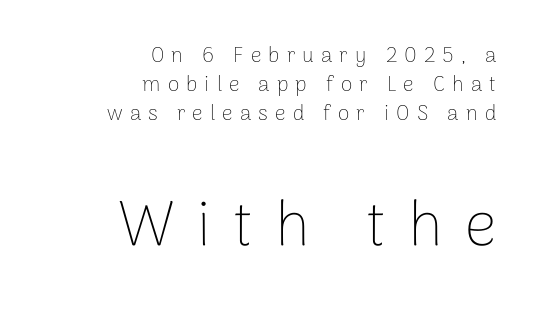
The image shows 63 px thin sans-serif type, upright; set right-aligned, normal line spacing (1.39x), unusually wide letter spacing (+0.34 em), not underlined; the second (bottom) block is 3.0x larger; low stroke contrast and a medium x-height.
